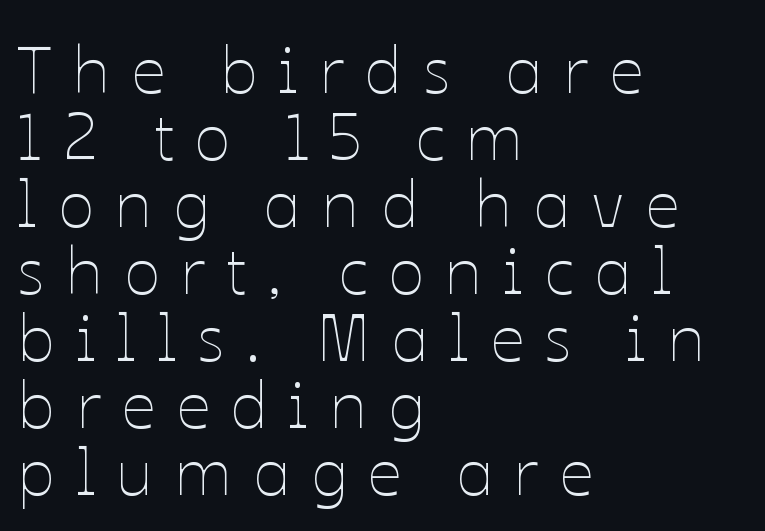
Each stroke keeps to a modest, everyday thickness or less. Any mark beneath the type? The region is blank. Is the letter spacing exaggerated? Yes — the characters are pushed far apart. The lines are packed closely together with very little leading. One-word summary of the alignment: left.
